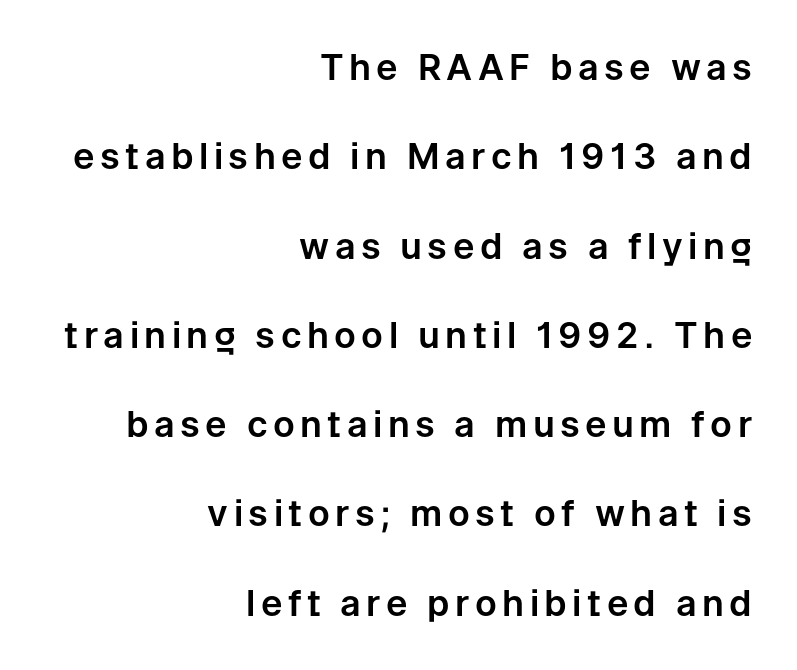
Q: Is the text italic (slanted)? A: No, it is upright.
Q: Is the typeface a serif or a sans-serif typeface? A: Sans-serif.
Q: Is the text underlined? A: No.
Q: How is the paragraph aligned? A: Right-aligned.
Q: Is the spacing between lines tight, normal or loose? A: Loose.
Q: Width (condensed, normal, or wide)? A: Normal.
Q: Stroke contrast? A: Low.
Q: x-height? A: Medium.
Q: Monospaced? A: No.
